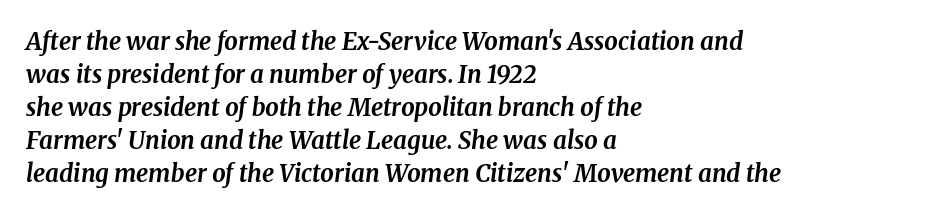
Q: Is the text bold? A: Yes.
Q: Is the text italic (slanted)? A: Yes, it leans right by about 8 degrees.
Q: Is the text underlined? A: No.
Q: How is the paragraph aligned? A: Left-aligned.
Q: Is the spacing between letters normal or unusually wide? A: Normal.
Q: Is the spacing between lines tight, normal or loose? A: Normal.
